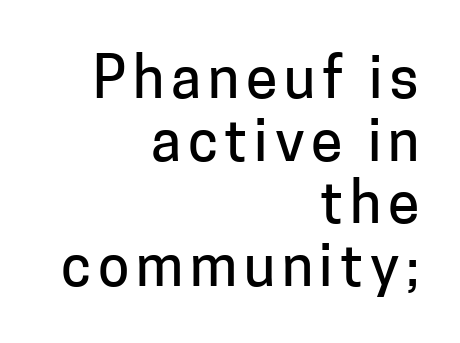
{"serif": "no", "italic": "no", "width": "normal", "stroke_contrast": "low", "x_height": "medium", "monospaced": "no", "underline": "no", "align": "right", "line_spacing": "tight", "line_spacing_ratio": 1.1, "glyph_px": 57}
